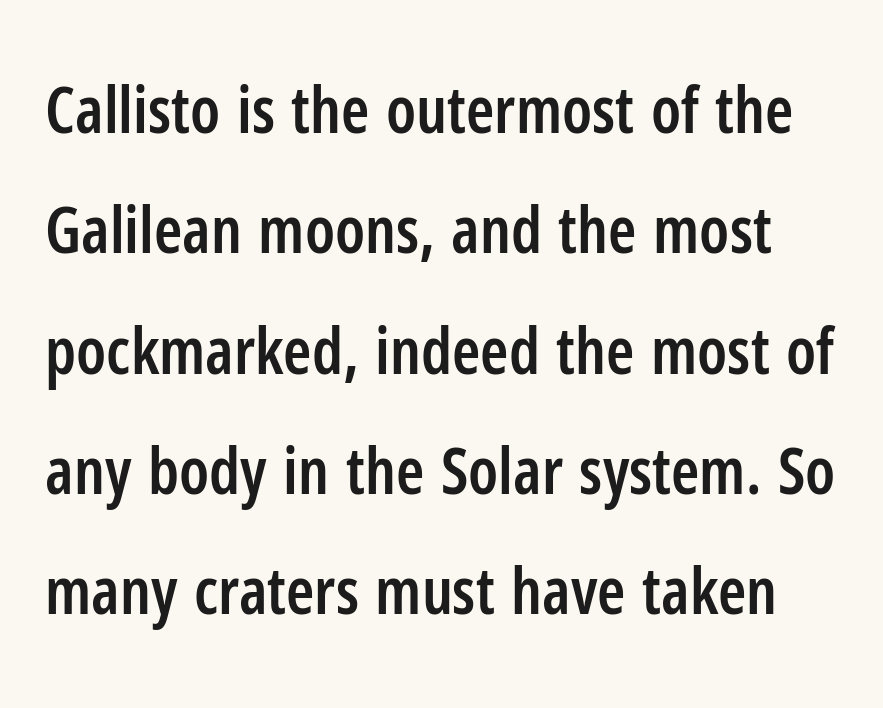
The rendering uses a semibold face; strokes are thickened but not to full bold. Do the characters align in a grid? No, the font is proportional. Each word holds together tightly as a unit, with standard inter-letter gaps. Honestly, there is no underline to notice here at all. A sans-serif font was chosen for this passage.
